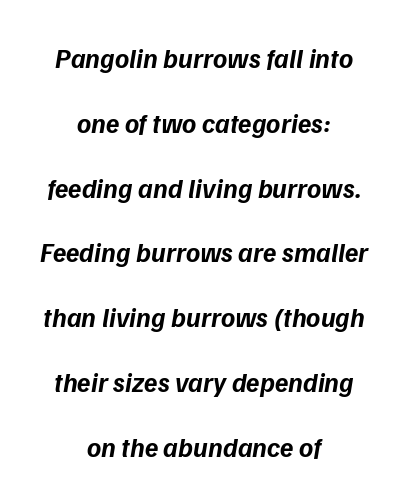
Is the block centered? Yes — each line is placed symmetrically about the middle. The passage shown has conventional tracking throughout. Vertically, the passage feels expansive, rows floating well apart. Heft: maximum for text — a bold. Anything drawn beneath the words? Only blank space.
